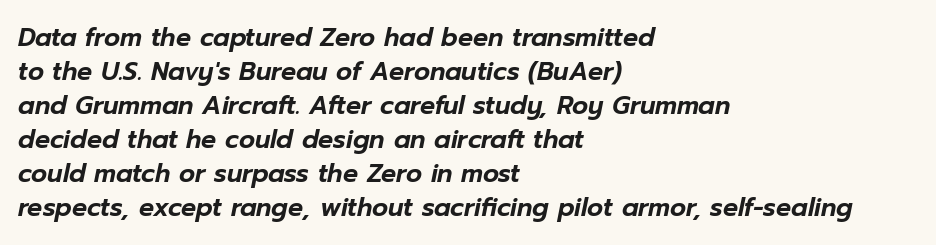
The specimen omits any rule beneath the text block's lines. The gaps between neighbouring characters are ordinary and unremarkable. Successive baselines arrive at the customary interval. A typesetter would mark this as italic. The setting favours the left margin, as ordinary paragraphs usually do.
